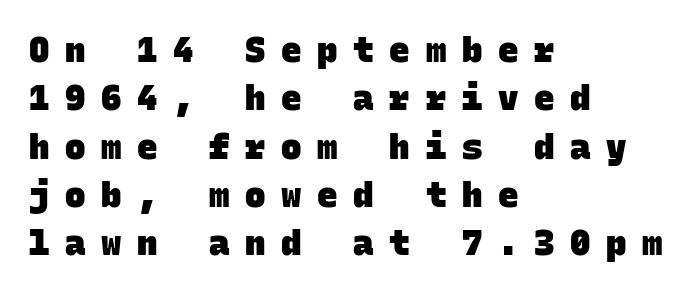
{"serif": "no", "bold": "yes", "weight": "heavy", "width": "normal", "stroke_contrast": "low", "x_height": "large", "monospaced": "yes", "underline": "no", "align": "left", "line_spacing": "normal", "line_spacing_ratio": 1.42, "letter_spacing": "wide", "letter_spacing_em": 0.46, "glyph_px": 34}
